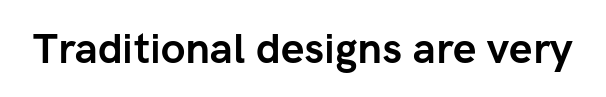
{"serif": "no", "italic": "no", "bold": "yes", "weight": "semibold", "width": "normal", "stroke_contrast": "low", "x_height": "medium", "monospaced": "no", "underline": "no", "letter_spacing": "normal", "letter_spacing_em": 0.0, "glyph_px": 42}
